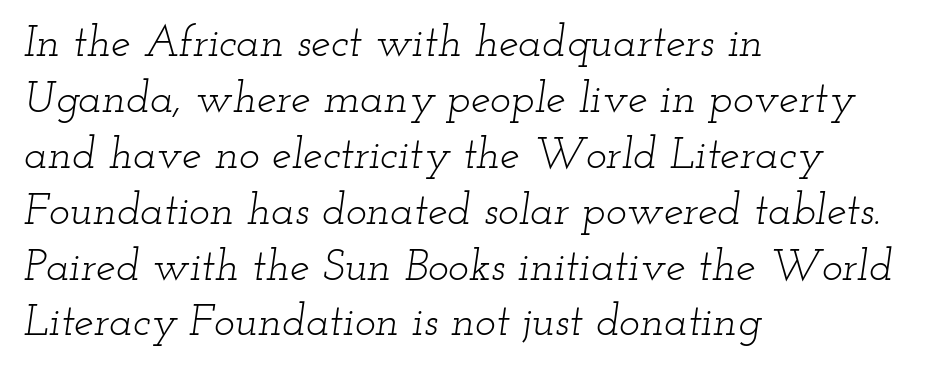
Note the varied advance widths — an 'i' is clearly narrower than an 'm'. The ragged edge is on the right, which tells us the setting is flush left. Summary of vertical rhythm: regular, with standard interline spacing. A bare baseline throughout the passage. Characters are canted at an angle relative to the baseline's perpendicular. The passage shown has conventional tracking throughout.
